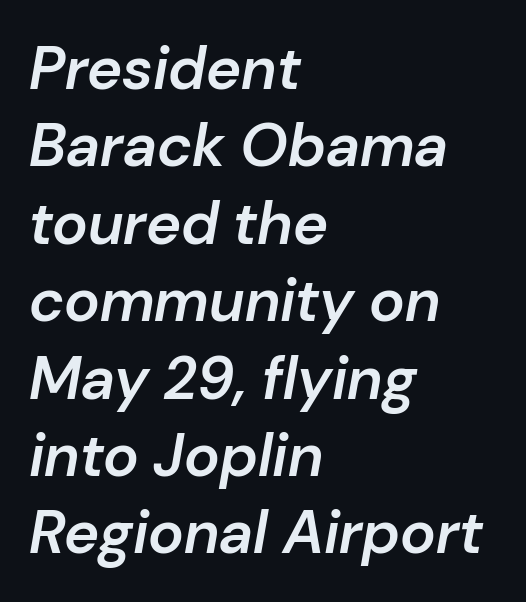
The image shows 60 px semibold type, italic (leaning right); set left-aligned, normal line spacing (1.29x), normal letter spacing, not underlined; low stroke contrast and a medium x-height.
